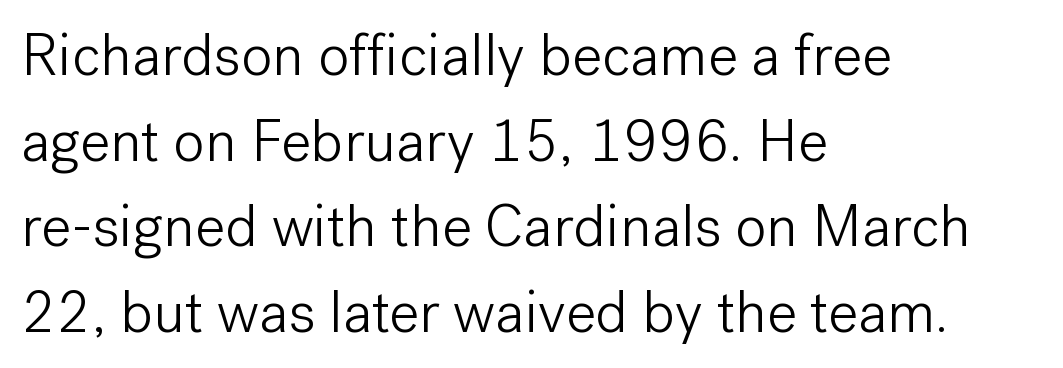
The image shows 59 px light sans-serif type, upright; set left-aligned, normal line spacing (1.45x), normal letter spacing, not underlined; low stroke contrast and a medium x-height.
